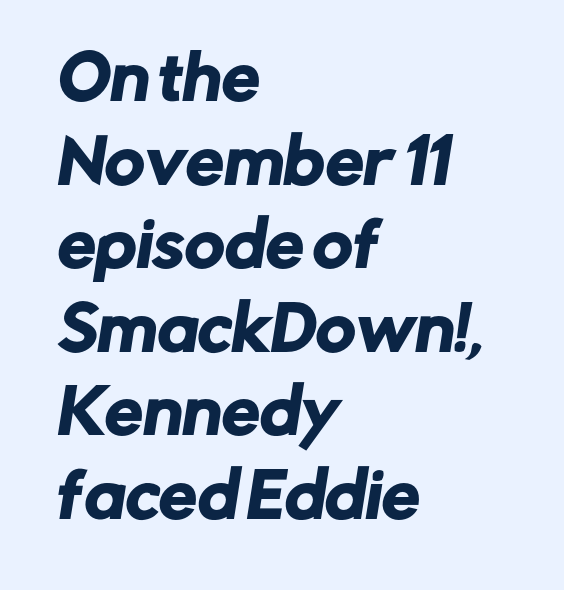
{"serif": "no", "width": "normal", "stroke_contrast": "low", "x_height": "medium", "monospaced": "no", "underline": "no", "align": "left", "line_spacing": "normal", "line_spacing_ratio": 1.37, "letter_spacing": "normal", "letter_spacing_em": 0.0, "glyph_px": 61}
